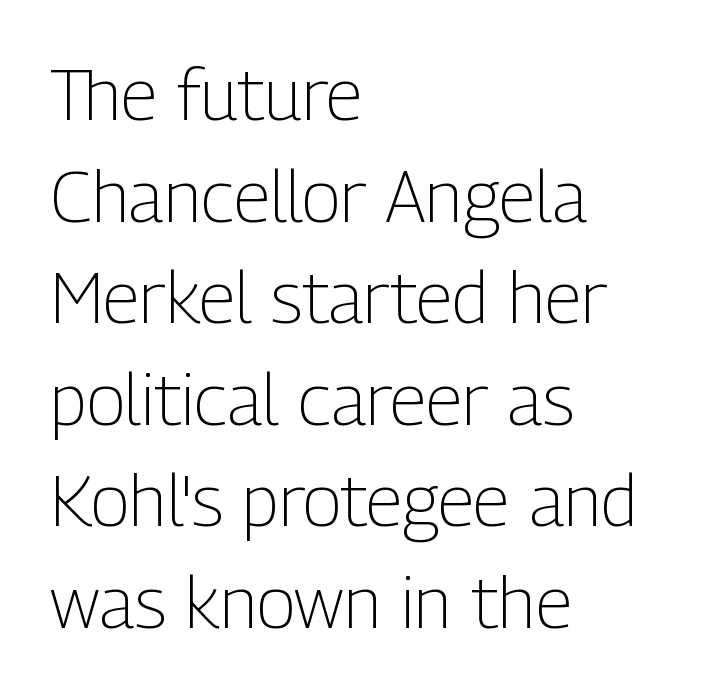
The image shows 72 px light, condensed sans-serif type, upright; set left-aligned, normal line spacing (1.41x), normal letter spacing, not underlined; low stroke contrast and a medium x-height.
